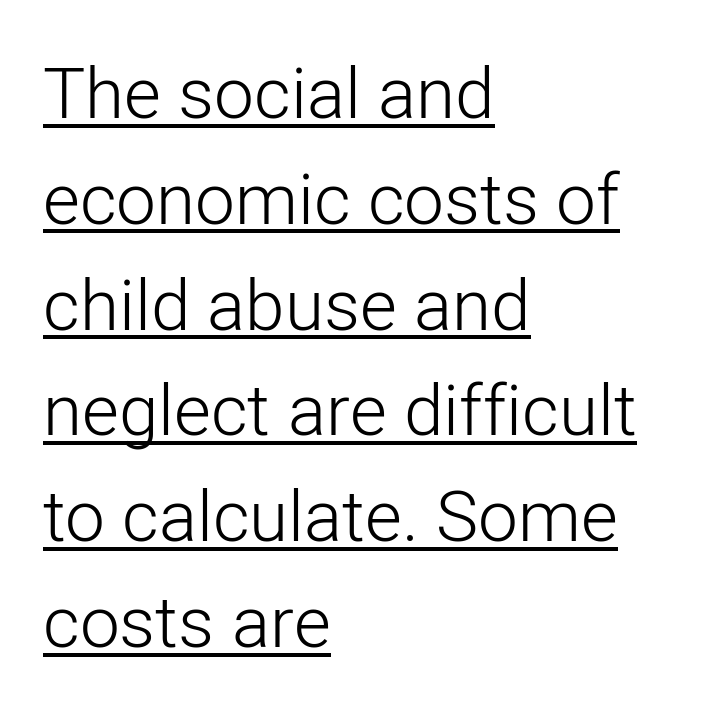
{"serif": "no", "italic": "no", "bold": "no", "weight": "light", "width": "normal", "stroke_contrast": "low", "x_height": "medium", "monospaced": "no", "underline": "yes", "align": "left", "line_spacing": "normal", "line_spacing_ratio": 1.49, "letter_spacing": "normal", "letter_spacing_em": 0.0, "glyph_px": 71}
